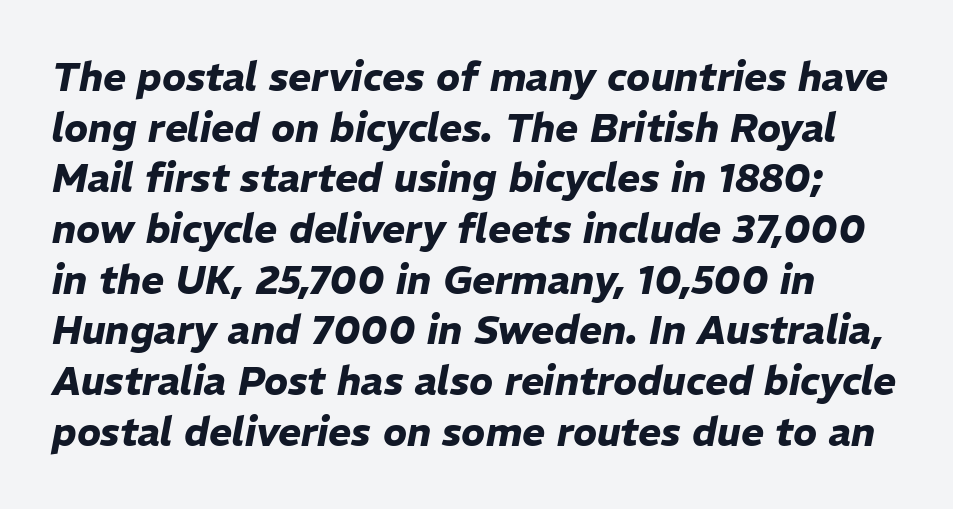
This sample has the flowing, uneven cadence of proportional lettering. Inter-character spacing is left at the font's built-in metrics. Is the type bold? Yes — the strokes are clearly thick and heavy. A clean baseline with only descenders dipping below it. This is oblique type, the kind used for emphasis or titles.
